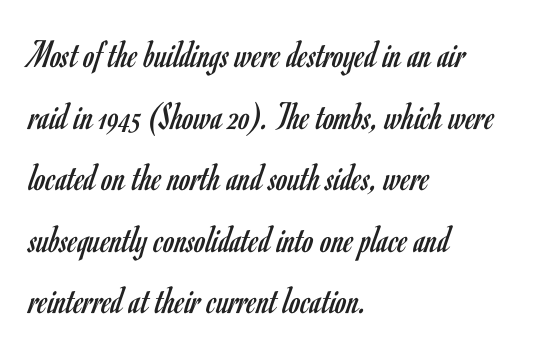
Summary of vertical rhythm: regular, with standard interline spacing. Alignment: flush left. Descenders are the only things crossing below the line. Character widths vary here, with narrow letters taking less room than wide ones.
